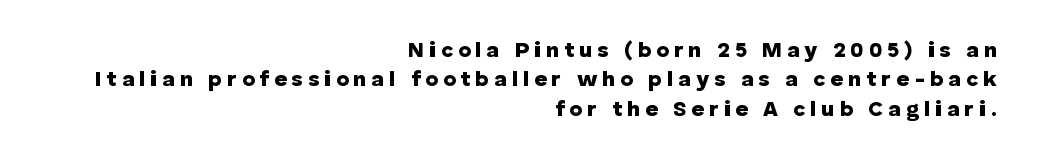
Q: Is the text bold? A: Yes.
Q: Is the text italic (slanted)? A: No, it is upright.
Q: Is the text underlined? A: No.
Q: How is the paragraph aligned? A: Right-aligned.
Q: Is the spacing between letters normal or unusually wide? A: Unusually wide.
Q: Is the spacing between lines tight, normal or loose? A: Normal.
